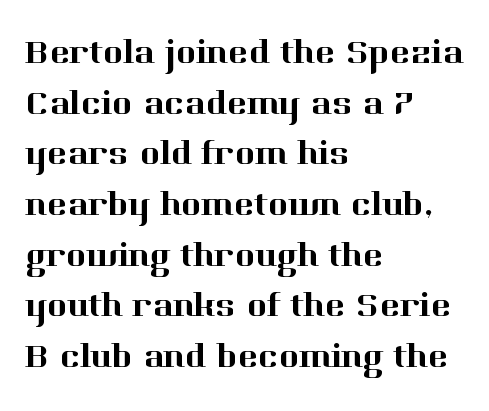
The image shows 34 px serif type, upright; set left-aligned, normal line spacing (1.49x), normal letter spacing, not underlined; high stroke contrast and a medium x-height.
